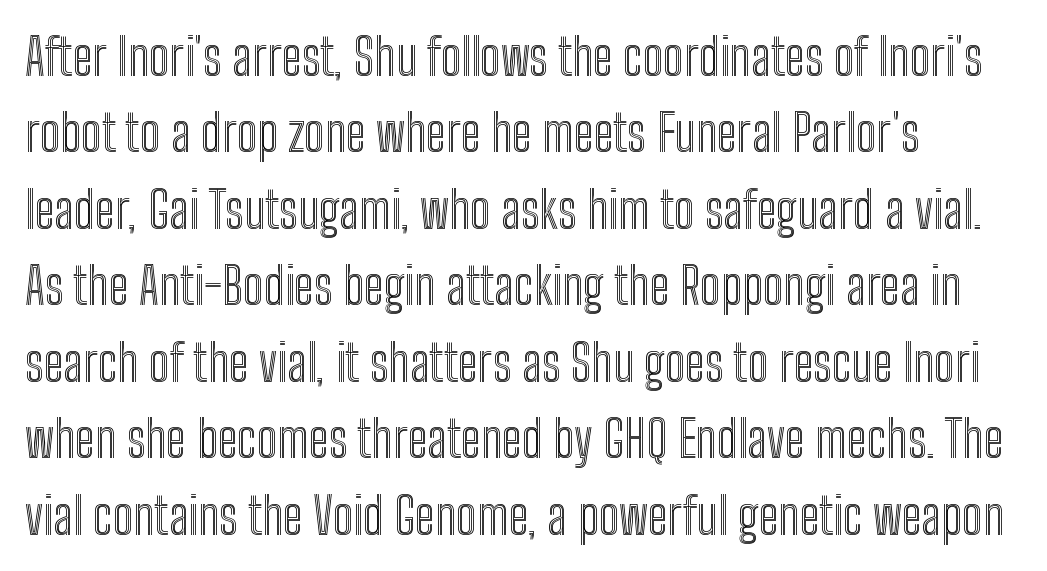
The image shows 51 px condensed type, upright; set left-aligned, normal line spacing (1.5x), normal letter spacing, not underlined; a medium x-height.
